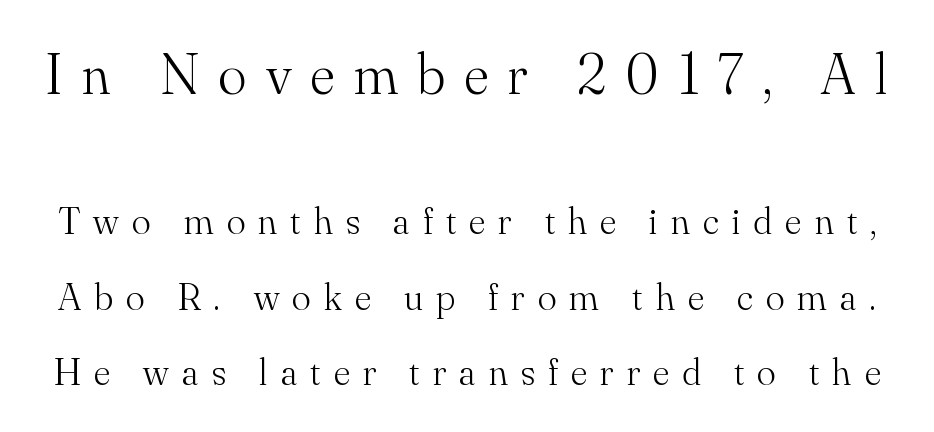
{"serif": "yes", "italic": "no", "bold": "no", "weight": "light", "width": "normal", "stroke_contrast": "medium", "x_height": "small", "monospaced": "no", "underline": "no", "line_spacing": "loose", "line_spacing_ratio": 1.93, "letter_spacing": "wide", "letter_spacing_em": 0.34, "larger_block": "first", "size_ratio": 1.49, "glyph_px": 58}
